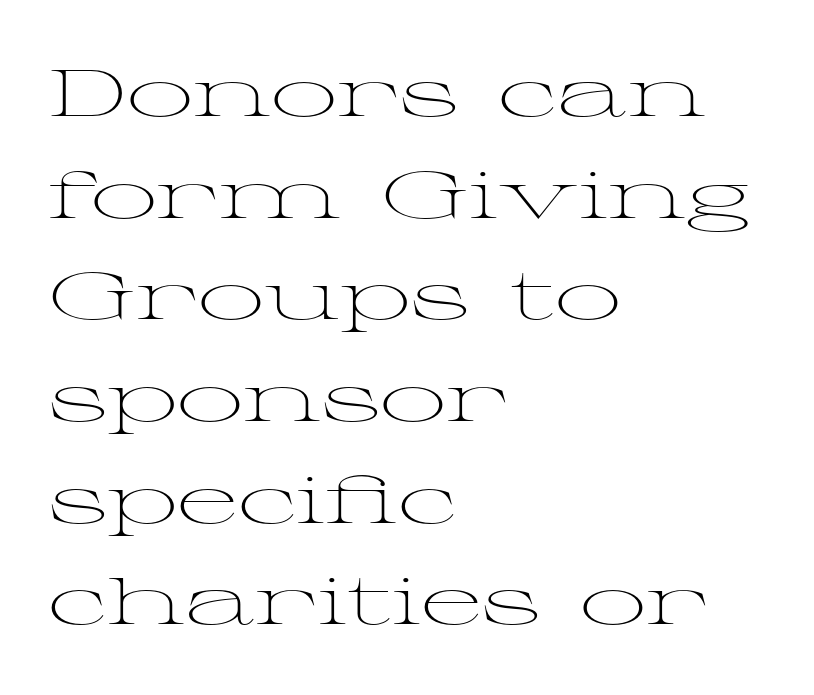
The image shows 66 px light, wide serif type, upright; set left-aligned, normal line spacing (1.54x), normal letter spacing, not underlined; medium stroke contrast and a medium x-height.
